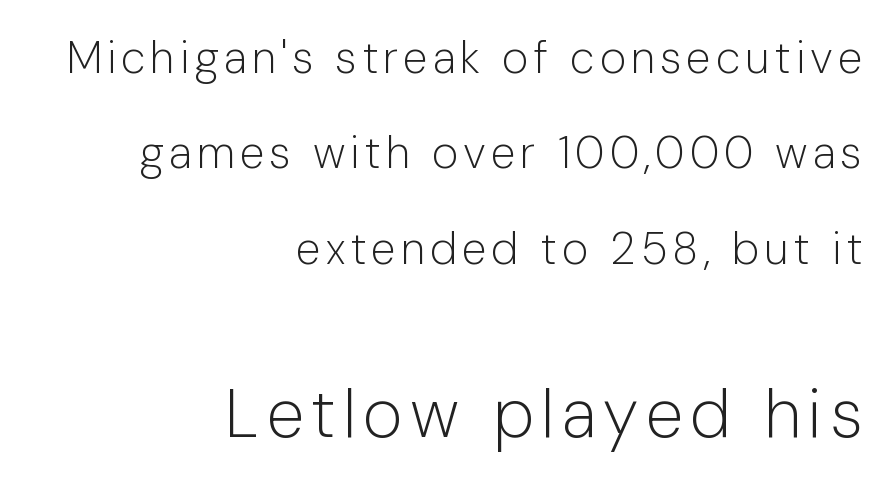
Q: Is the text bold? A: No.
Q: Is the text italic (slanted)? A: No, it is upright.
Q: Is the typeface a serif or a sans-serif typeface? A: Sans-serif.
Q: Is the text underlined? A: No.
Q: How is the paragraph aligned? A: Right-aligned.
Q: Is the spacing between lines tight, normal or loose? A: Loose.
Q: Which block of text is set in a larger size, the first (top) or the second (bottom)? A: The second (bottom) one.
Q: Width (condensed, normal, or wide)? A: Normal.
Q: Stroke contrast? A: Low.
Q: x-height? A: Medium.
Q: Monospaced? A: No.
